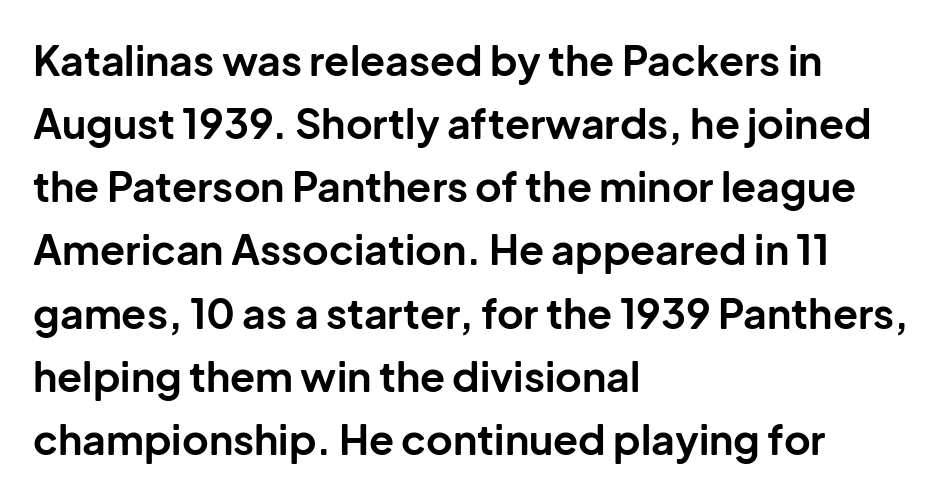
The zone under the glyphs is completely vacant. Baseline-to-baseline distance is the conventional proportion of letter height. The face used here is a sans, in the tradition of grotesques and geometrics. Compared with an ordinary text face, these strokes are far heavier — a full bold. The face used here is proportionally spaced, like ordinary book or web type.
